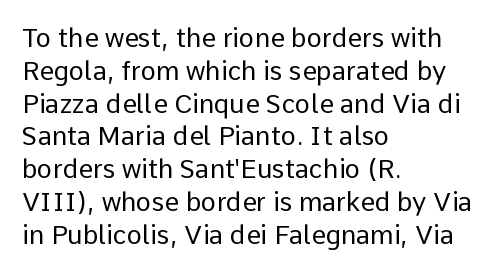
Q: Is the text bold? A: No.
Q: Is the text italic (slanted)? A: No, it is upright.
Q: Is the text underlined? A: No.
Q: How is the paragraph aligned? A: Left-aligned.
Q: Is the spacing between letters normal or unusually wide? A: Normal.
Q: Is the spacing between lines tight, normal or loose? A: Normal.
